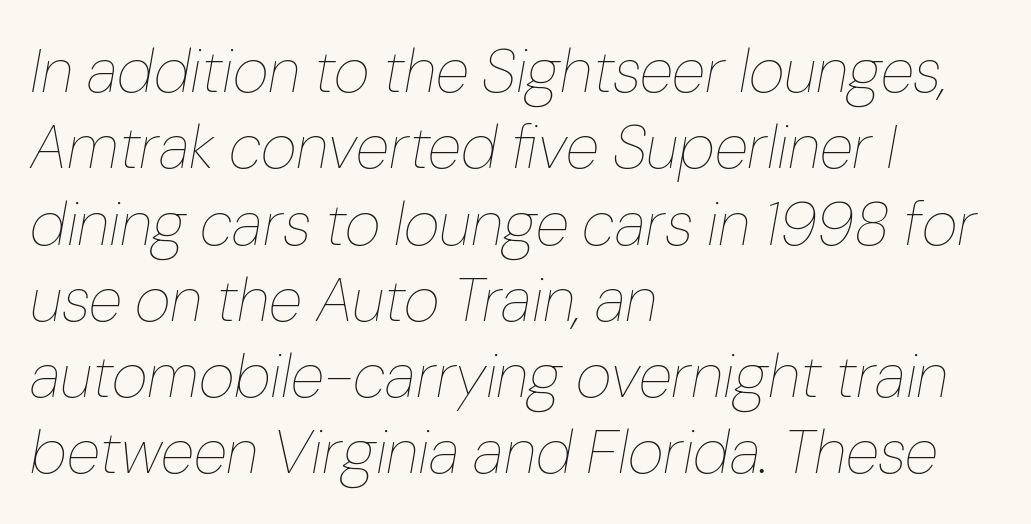
Line beginnings align vertically; line endings do not. Anything drawn beneath the words? Only blank space. The tracking reads as untouched default to a designer's eye. The letters are slanted; this is an italic face. The font is comparable to plain body text, perhaps lighter. Proportional: the letters do not fall into vertical columns.
